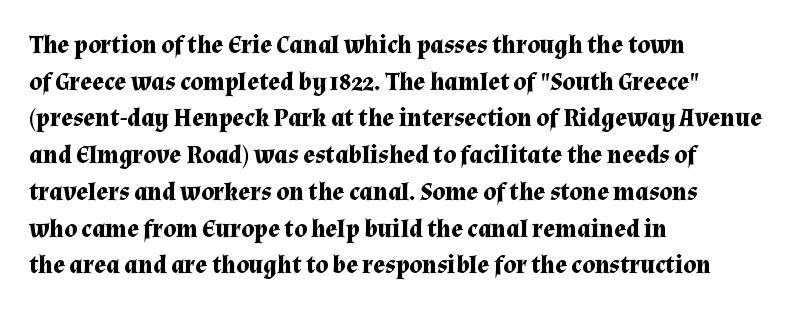
Q: Is the text bold? A: Yes.
Q: Is the text italic (slanted)? A: No, it is upright.
Q: Is the text underlined? A: No.
Q: How is the paragraph aligned? A: Left-aligned.
Q: Is the spacing between letters normal or unusually wide? A: Normal.
Q: Is the spacing between lines tight, normal or loose? A: Normal.
